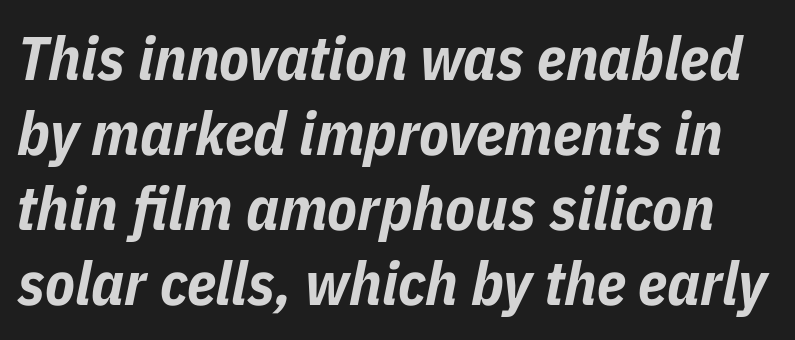
{"italic": "yes", "lean": "right", "slant_degrees": 11, "bold": "yes", "weight": "bold", "width": "condensed", "stroke_contrast": "low", "x_height": "medium", "monospaced": "no", "underline": "no", "line_spacing_ratio": 1.23, "letter_spacing": "normal", "letter_spacing_em": 0.0, "glyph_px": 61}
